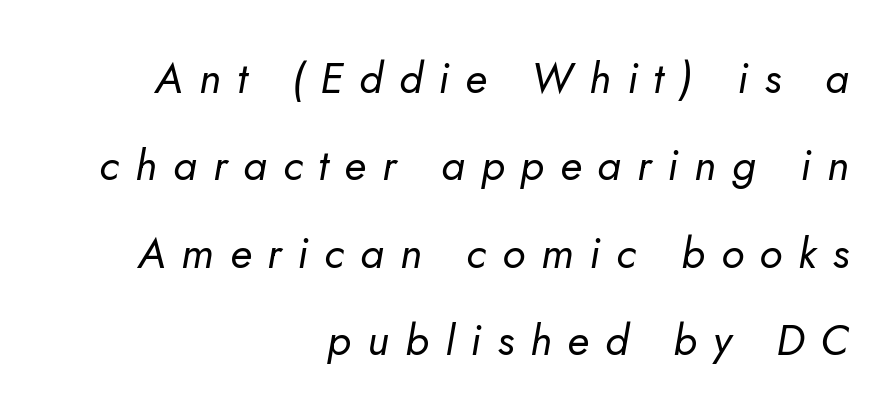
The image shows 43 px regular-weight type, italic (leaning right); set right-aligned, loose line spacing (2.03x), unusually wide letter spacing (+0.37 em), not underlined; low stroke contrast and a small x-height.
